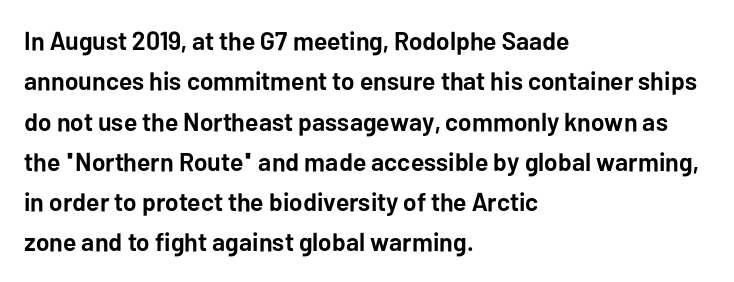
The image shows 26 px bold type, upright; set left-aligned, normal line spacing (1.55x), normal letter spacing, not underlined.
